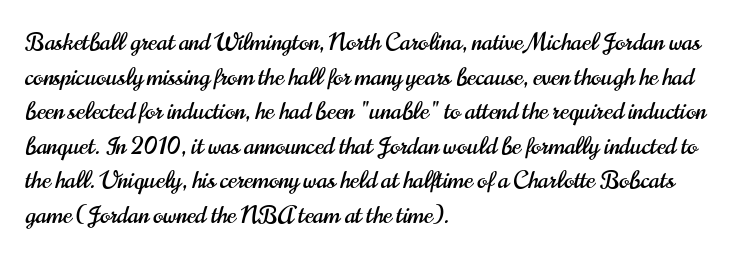
{"underline": "no", "align": "left", "line_spacing": "normal", "line_spacing_ratio": 1.44, "letter_spacing": "normal", "letter_spacing_em": 0.0, "glyph_px": 24}
